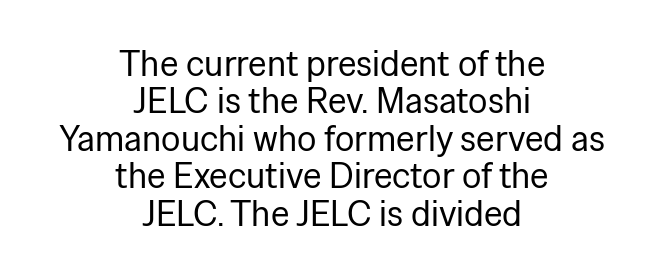
The image shows 36 px regular-weight sans-serif type, upright; set centered, tight line spacing (1.04x), normal letter spacing, not underlined; low stroke contrast and a medium x-height.
